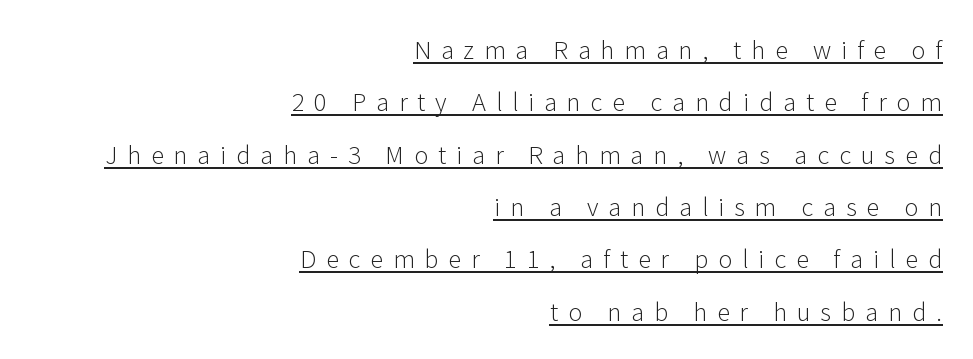
Q: Is the text bold? A: No.
Q: Is the text italic (slanted)? A: No, it is upright.
Q: Is the text underlined? A: Yes.
Q: How is the paragraph aligned? A: Right-aligned.
Q: Is the spacing between letters normal or unusually wide? A: Unusually wide.
Q: Is the spacing between lines tight, normal or loose? A: Loose.
